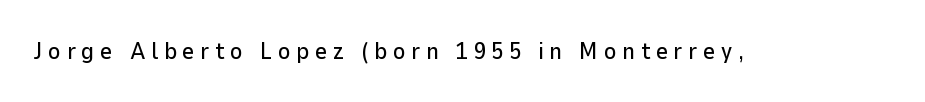
Q: Is the text italic (slanted)? A: No, it is upright.
Q: Is the text underlined? A: No.
Q: Is the spacing between letters normal or unusually wide? A: Unusually wide.
